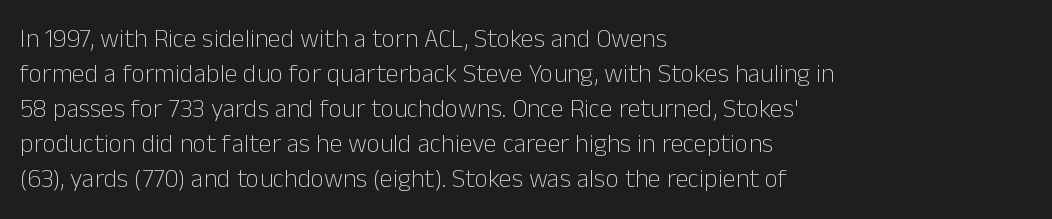
{"italic": "no", "bold": "no", "underline": "no", "align": "left", "line_spacing": "normal", "line_spacing_ratio": 1.35, "letter_spacing": "normal", "letter_spacing_em": 0.0, "glyph_px": 26}
